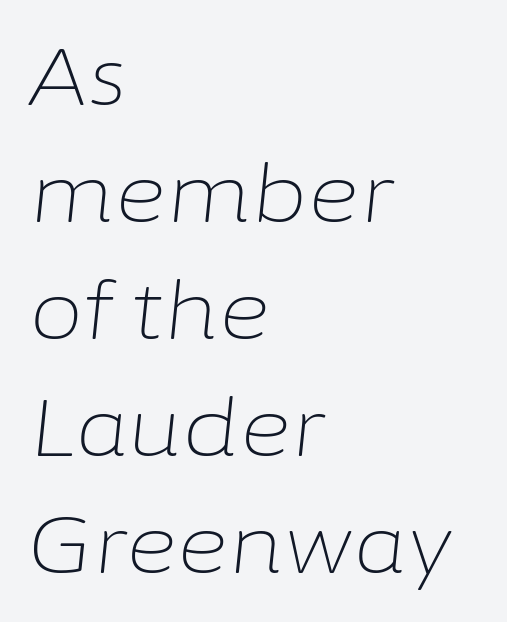
Q: Is the text bold? A: No.
Q: Is the text italic (slanted)? A: Yes, it leans right by about 6 degrees.
Q: Is the text underlined? A: No.
Q: How is the paragraph aligned? A: Left-aligned.
Q: Is the spacing between letters normal or unusually wide? A: Normal.
Q: Is the spacing between lines tight, normal or loose? A: Normal.
Q: Width (condensed, normal, or wide)? A: Normal.
Q: Stroke contrast? A: Low.
Q: x-height? A: Medium.
Q: Monospaced? A: No.
